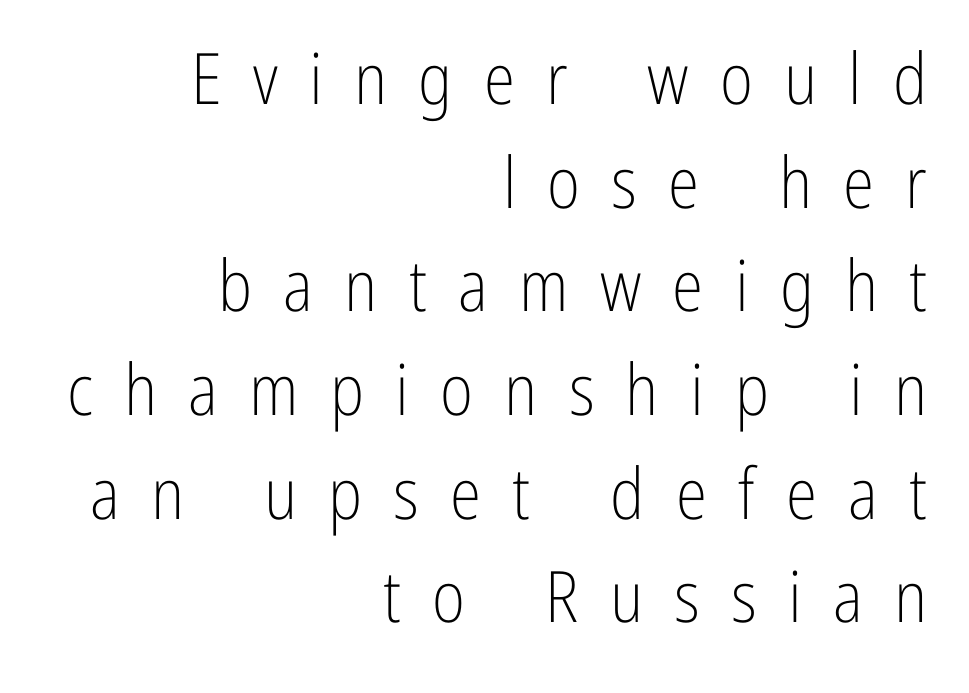
{"serif": "no", "italic": "no", "bold": "no", "weight": "light", "width": "condensed", "stroke_contrast": "low", "x_height": "medium", "monospaced": "no", "underline": "no", "align": "right", "line_spacing": "normal", "line_spacing_ratio": 1.46, "letter_spacing": "wide", "letter_spacing_em": 0.44, "glyph_px": 71}
